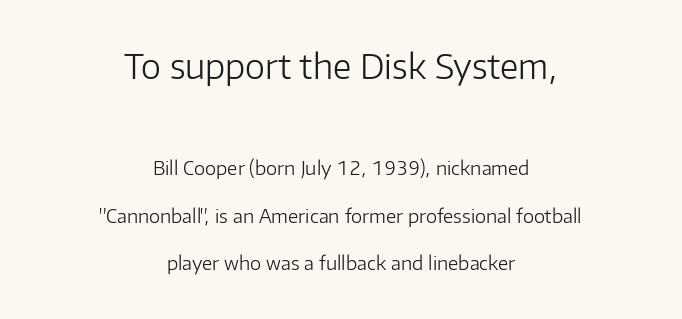
Q: Is the text bold? A: No.
Q: Is the text italic (slanted)? A: No, it is upright.
Q: Is the typeface a serif or a sans-serif typeface? A: Sans-serif.
Q: Is the text underlined? A: No.
Q: How is the paragraph aligned? A: Centered.
Q: Is the spacing between letters normal or unusually wide? A: Normal.
Q: Is the spacing between lines tight, normal or loose? A: Loose.
Q: Which block of text is set in a larger size, the first (top) or the second (bottom)? A: The first (top) one.
Q: Width (condensed, normal, or wide)? A: Normal.
Q: Stroke contrast? A: Low.
Q: x-height? A: Medium.
Q: Monospaced? A: No.
